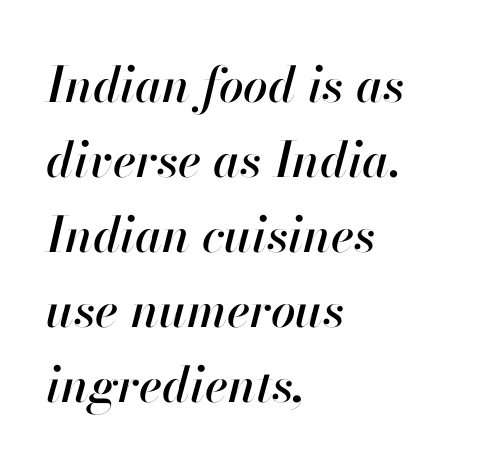
The image shows 49 px text type, italic (leaning right); set left-aligned, normal line spacing (1.53x), normal letter spacing, not underlined; high stroke contrast and a small x-height.
